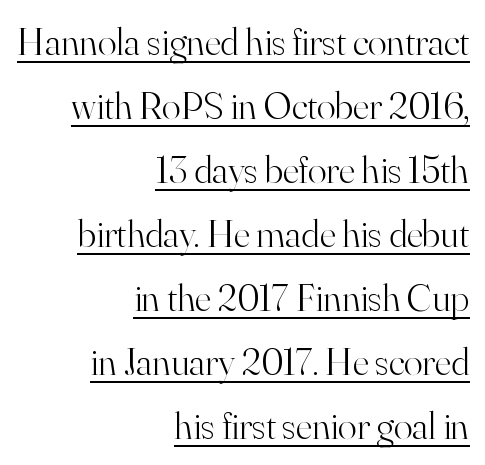
The image shows 39 px light serif type, upright; set right-aligned, normal line spacing (1.64x), normal letter spacing, underlined; high stroke contrast and a small x-height.
